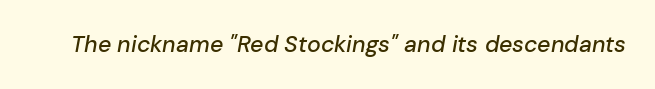
Decoration check: the copy has no underline. An italicized treatment has been applied to the whole sample. Each word holds together tightly as a unit, with standard inter-letter gaps.
